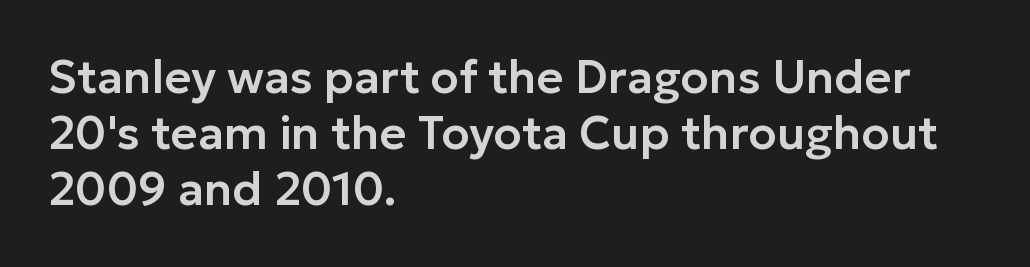
Q: Is the text italic (slanted)? A: No, it is upright.
Q: Is the typeface a serif or a sans-serif typeface? A: Sans-serif.
Q: Is the text underlined? A: No.
Q: How is the paragraph aligned? A: Left-aligned.
Q: Is the spacing between letters normal or unusually wide? A: Normal.
Q: Width (condensed, normal, or wide)? A: Normal.
Q: Stroke contrast? A: Low.
Q: x-height? A: Medium.
Q: Monospaced? A: No.
